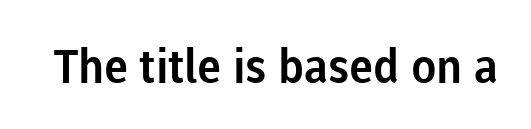
{"serif": "no", "italic": "no", "width": "normal", "stroke_contrast": "low", "x_height": "medium", "monospaced": "no", "underline": "no", "letter_spacing": "normal", "letter_spacing_em": 0.0, "glyph_px": 47}
